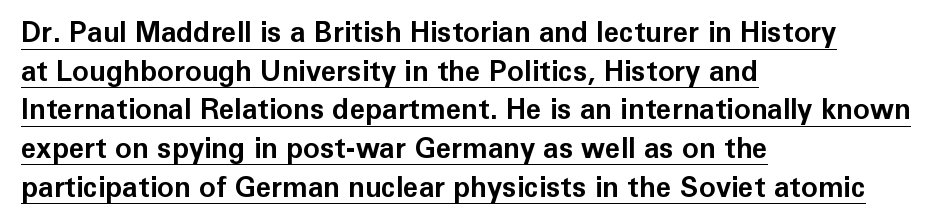
Proportional: the letters do not fall into vertical columns. Plenty of ink on the page — the face is bold. Short and long lines alike share a common starting point at left. The gaps between neighbouring characters are ordinary and unremarkable. Compared with typical paragraphs, the rows here are spaced about the same. What kind of face is this? One without serifs — a sans.
